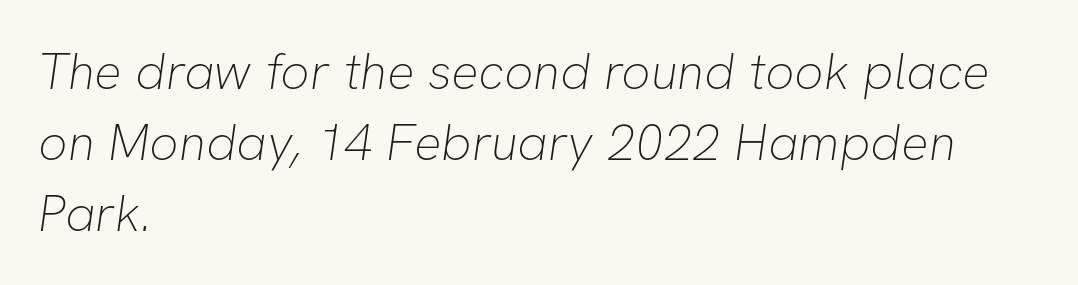
{"serif": "no", "bold": "no", "weight": "thin", "width": "normal", "stroke_contrast": "low", "x_height": "medium", "monospaced": "no", "underline": "no", "align": "left", "line_spacing": "normal", "line_spacing_ratio": 1.39, "letter_spacing": "normal", "letter_spacing_em": 0.0, "glyph_px": 51}
